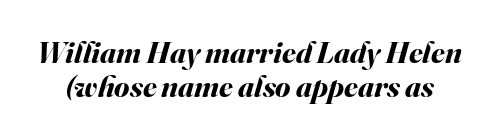
The image shows 31 px bold type, italic (leaning right); set tight line spacing (1.1x), normal letter spacing, not underlined; medium stroke contrast and a small x-height.
